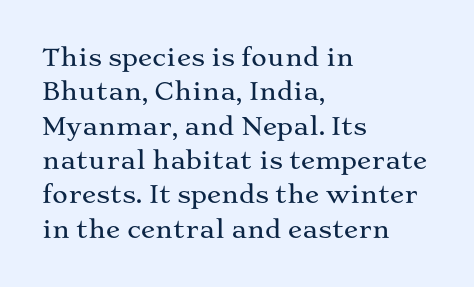
The rows are spaced the way most documents space them. Italic: no, the glyphs are upright roman. Reading down the block, your eye returns to a fixed left position each line. The words here are not underlined. Nothing unusual about the tracking: characters are spaced as the font intends.
